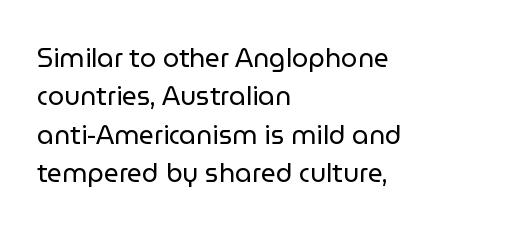
Q: Is the text bold? A: No.
Q: Is the text italic (slanted)? A: No, it is upright.
Q: Is the text underlined? A: No.
Q: How is the paragraph aligned? A: Left-aligned.
Q: Is the spacing between letters normal or unusually wide? A: Normal.
Q: Is the spacing between lines tight, normal or loose? A: Normal.
